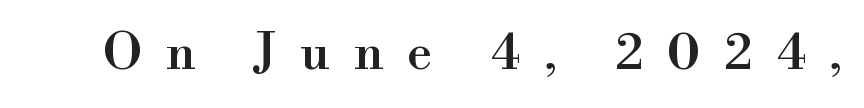
Q: Is the text italic (slanted)? A: No, it is upright.
Q: Is the typeface a serif or a sans-serif typeface? A: Serif.
Q: Is the text underlined? A: No.
Q: Is the spacing between letters normal or unusually wide? A: Unusually wide.
Q: Width (condensed, normal, or wide)? A: Normal.
Q: x-height? A: Small.
Q: Monospaced? A: No.
